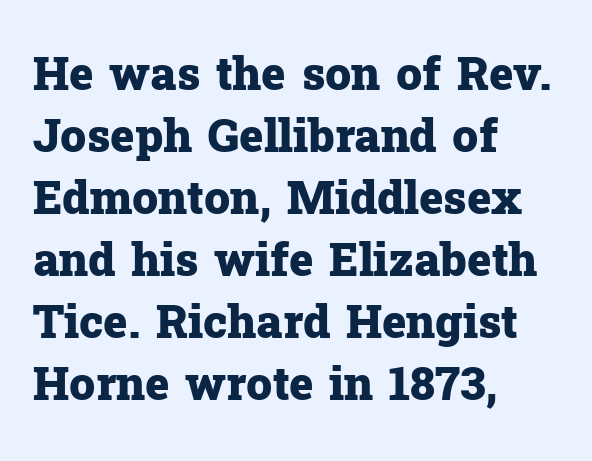
The image shows 46 px heavy serif type, upright; set left-aligned, normal line spacing (1.35x), normal letter spacing, not underlined; low stroke contrast and a medium x-height.
